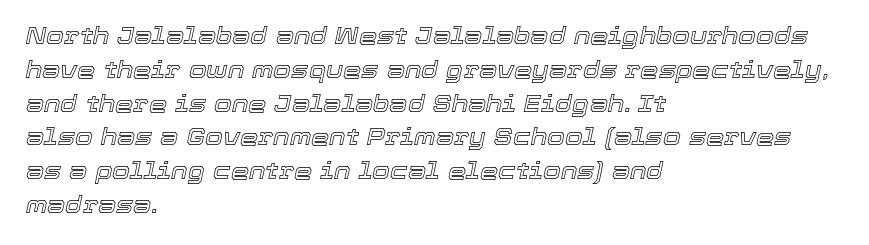
This rendering leaves character spacing at its baseline value. Bare-footed words on every line. You can tell it's italic because the verticals aren't actually vertical. Typeset ragged right — the left edge is the straight one. The rendering uses a moderate line-height, typical for paragraphs.
